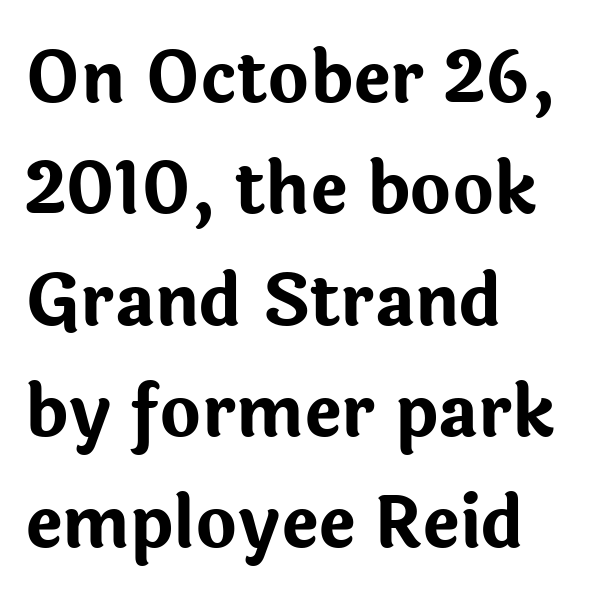
The image shows 70 px bold sans-serif type, upright; set left-aligned, normal line spacing (1.59x), normal letter spacing, not underlined; low stroke contrast and a medium x-height.
